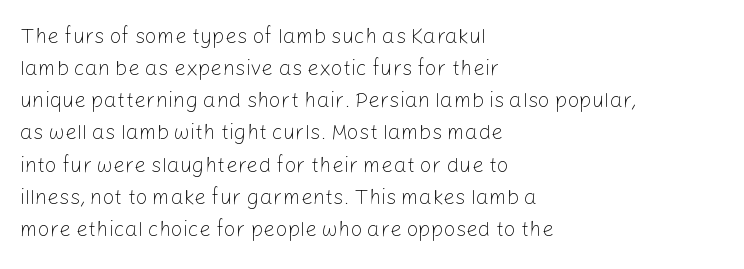
Q: Is the text bold? A: No.
Q: Is the text italic (slanted)? A: No, it is upright.
Q: Is the text underlined? A: No.
Q: How is the paragraph aligned? A: Left-aligned.
Q: Is the spacing between letters normal or unusually wide? A: Normal.
Q: Is the spacing between lines tight, normal or loose? A: Normal.
